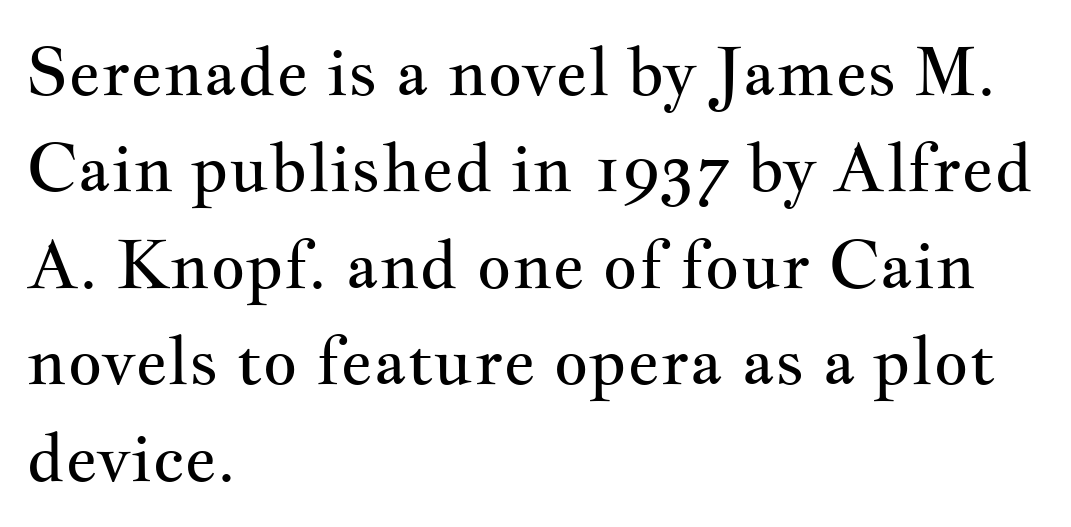
{"serif": "yes", "italic": "no", "bold": "no", "weight": "regular", "width": "wide", "stroke_contrast": "medium", "x_height": "small", "monospaced": "no", "underline": "no", "align": "left", "line_spacing": "normal", "line_spacing_ratio": 1.44, "letter_spacing": "normal", "letter_spacing_em": 0.0, "glyph_px": 67}
